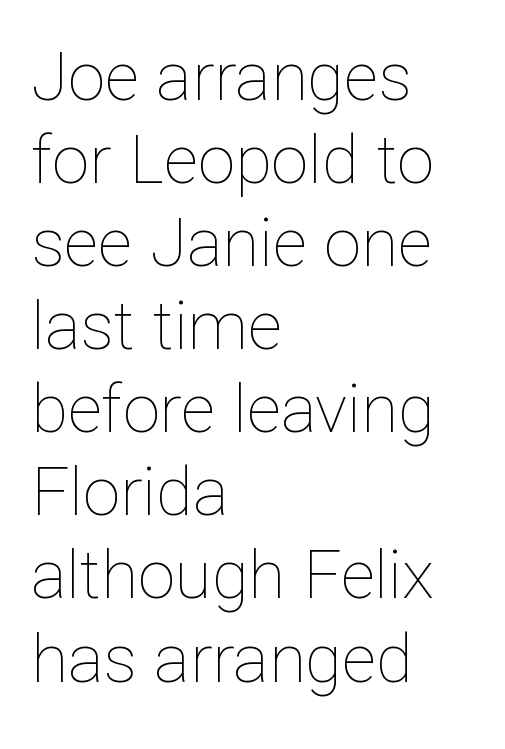
The image shows 67 px thin type, upright; set left-aligned, line spacing 1.24x, normal letter spacing, not underlined; low stroke contrast and a medium x-height.
